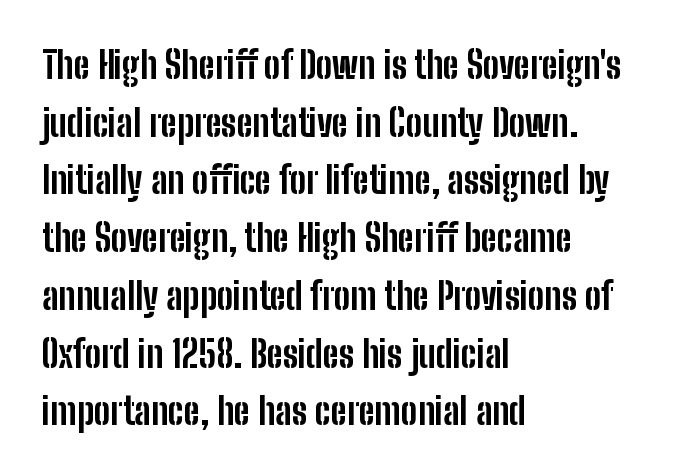
The image shows 37 px bold, condensed sans-serif type, upright; set left-aligned, normal line spacing (1.56x), normal letter spacing, not underlined; low stroke contrast and a medium x-height.
